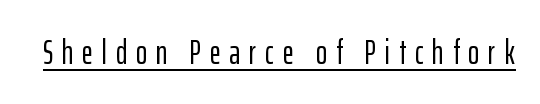
{"serif": "no", "italic": "no", "width": "condensed", "stroke_contrast": "low", "x_height": "medium", "monospaced": "no", "underline": "yes", "letter_spacing": "wide", "letter_spacing_em": 0.26, "glyph_px": 34}
